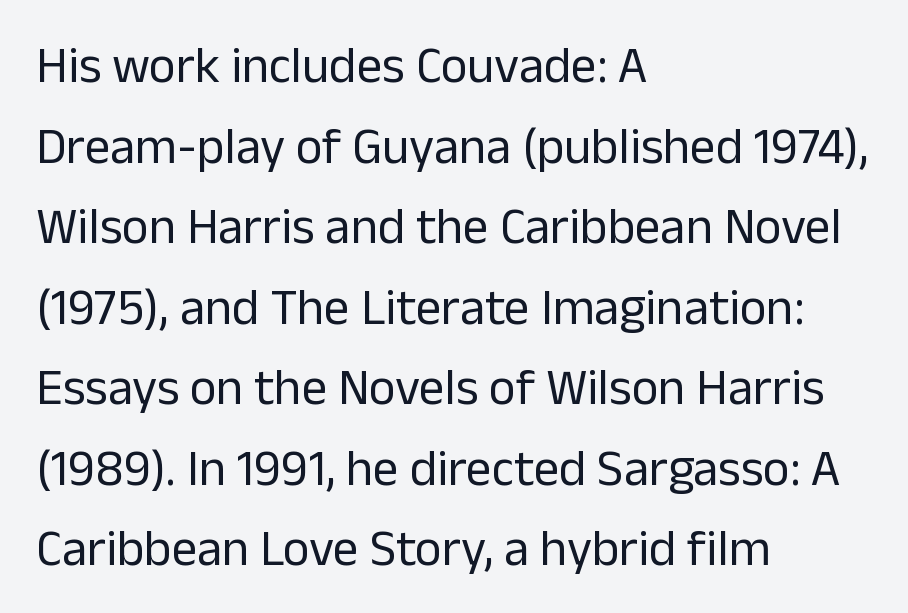
Q: Is the text bold? A: No.
Q: Is the text italic (slanted)? A: No, it is upright.
Q: Is the typeface a serif or a sans-serif typeface? A: Sans-serif.
Q: Is the text underlined? A: No.
Q: How is the paragraph aligned? A: Left-aligned.
Q: Is the spacing between letters normal or unusually wide? A: Normal.
Q: Is the spacing between lines tight, normal or loose? A: Normal.
Q: Width (condensed, normal, or wide)? A: Normal.
Q: Stroke contrast? A: Low.
Q: x-height? A: Medium.
Q: Monospaced? A: No.
